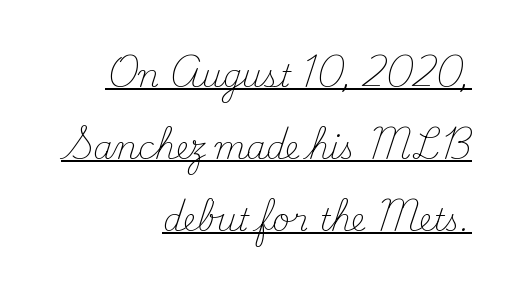
{"serif": "yes", "bold": "no", "weight": "light", "width": "normal", "stroke_contrast": "medium", "x_height": "small", "monospaced": "no", "underline": "yes", "align": "right", "line_spacing": "loose", "line_spacing_ratio": 2.32, "letter_spacing": "normal", "letter_spacing_em": 0.0, "glyph_px": 31}
